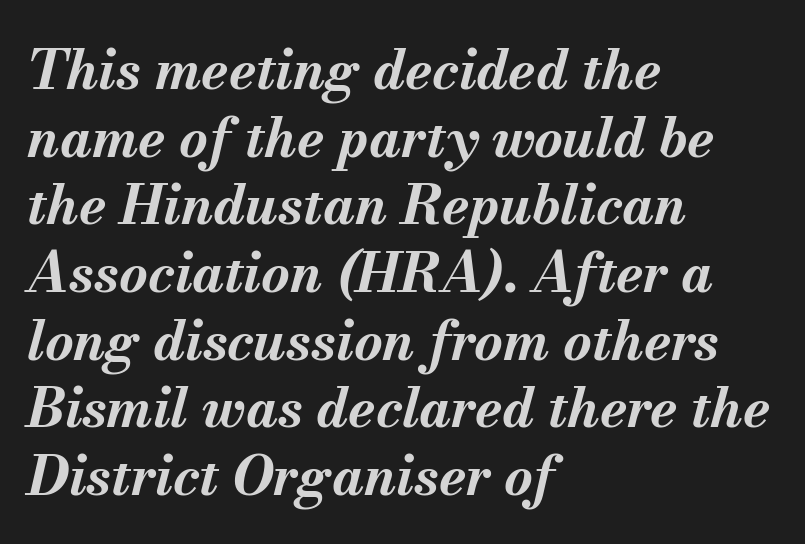
The image shows 55 px bold type, italic (leaning right); set left-aligned, line spacing 1.23x, normal letter spacing, not underlined; medium stroke contrast and a small x-height.
